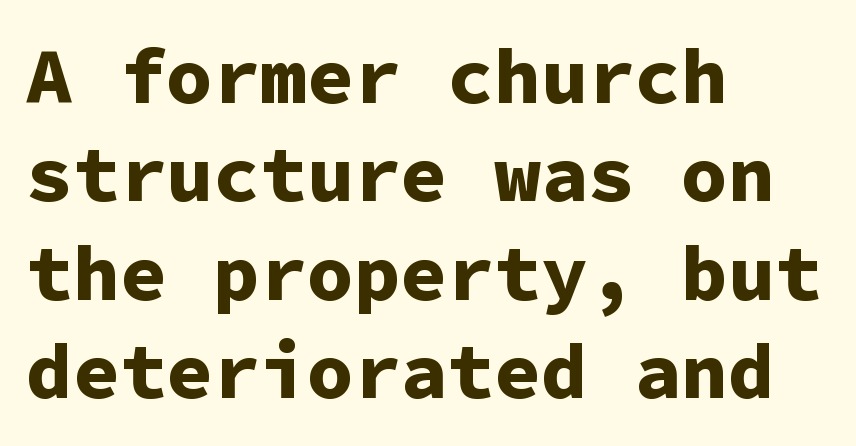
The paragraph shown leans on its left margin. The rendering uses a bold face; every stroke is thick and dark. Note the uniform advance width — an 'i' takes as much space as an 'm'. Ordinary non-slanted type is in use.
